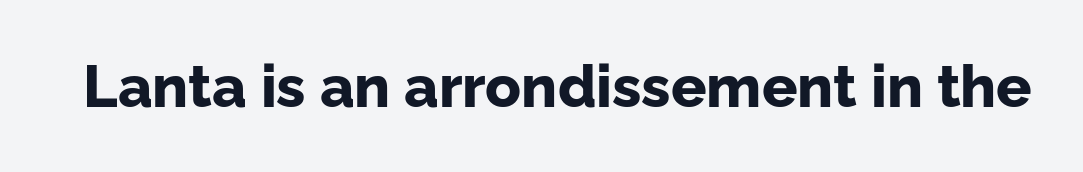
{"serif": "no", "italic": "no", "bold": "yes", "weight": "bold", "width": "normal", "stroke_contrast": "low", "x_height": "medium", "monospaced": "no", "underline": "no", "letter_spacing": "normal", "letter_spacing_em": 0.0, "glyph_px": 59}
